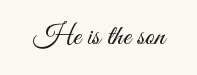
Look at the tracking — it's just the regular setting, nothing added. Underline: absent. The designer went with a sans here, leaving each stem footless. Heft: none added — not bold.
